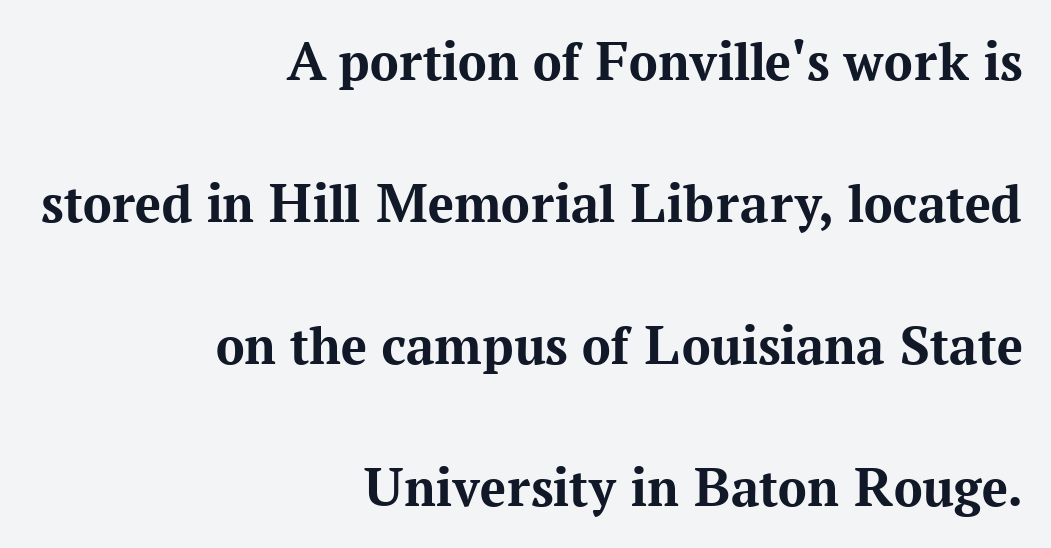
Q: Is the text bold? A: Yes.
Q: Is the text italic (slanted)? A: No, it is upright.
Q: Is the typeface a serif or a sans-serif typeface? A: Serif.
Q: Is the text underlined? A: No.
Q: How is the paragraph aligned? A: Right-aligned.
Q: Is the spacing between letters normal or unusually wide? A: Normal.
Q: Is the spacing between lines tight, normal or loose? A: Loose.
Q: Width (condensed, normal, or wide)? A: Normal.
Q: Stroke contrast? A: Medium.
Q: x-height? A: Medium.
Q: Monospaced? A: No.
